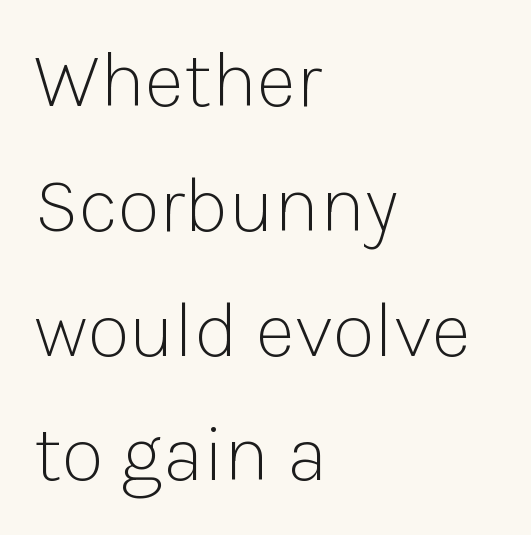
Does the lettering tilt? It doesn't — this is upright. The space beneath each line is pristine and unruled. You could not count columns in this text — the font is proportionally spaced. Each word holds together tightly as a unit, with standard inter-letter gaps. Nope, no serifs anywhere on these letters.
